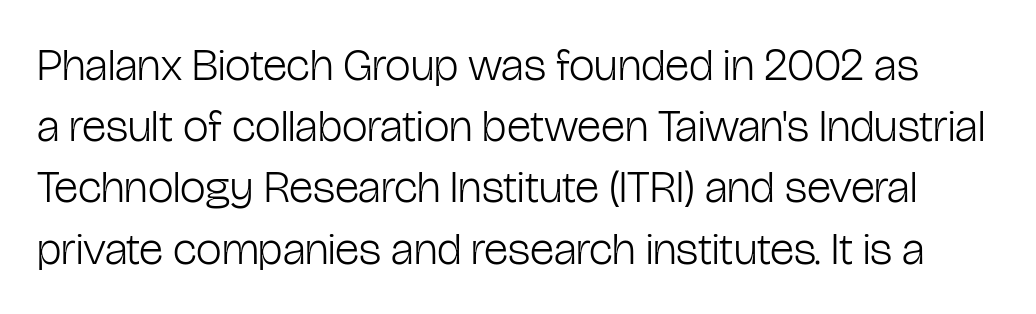
The image shows 46 px light, condensed sans-serif type, upright; set normal line spacing (1.33x), normal letter spacing, not underlined; low stroke contrast and a medium x-height.
